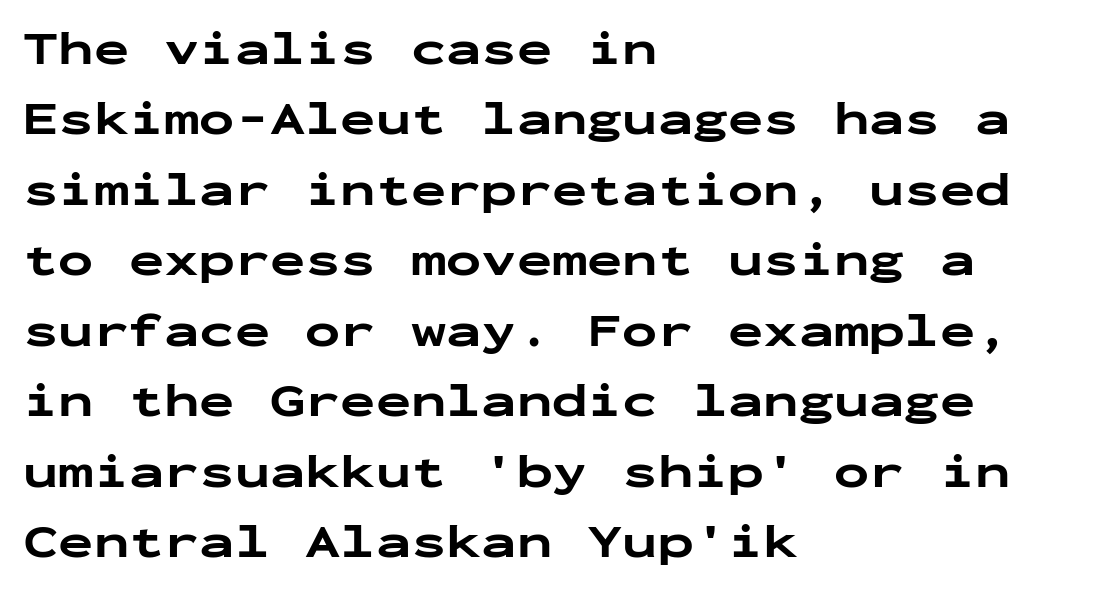
{"serif": "no", "italic": "no", "bold": "yes", "weight": "bold", "width": "wide", "stroke_contrast": "low", "x_height": "medium", "monospaced": "yes", "underline": "no", "align": "left", "line_spacing": "normal", "line_spacing_ratio": 1.5, "letter_spacing": "normal", "letter_spacing_em": 0.0, "glyph_px": 47}
